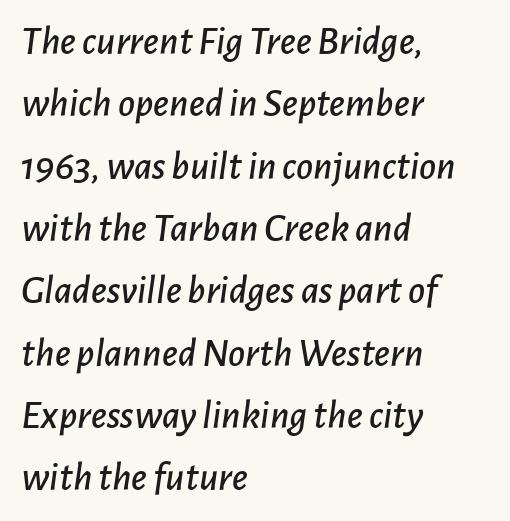
The image shows 41 px text type, italic (leaning right); set left-aligned, normal line spacing (1.52x), normal letter spacing, not underlined; low stroke contrast and a medium x-height.
